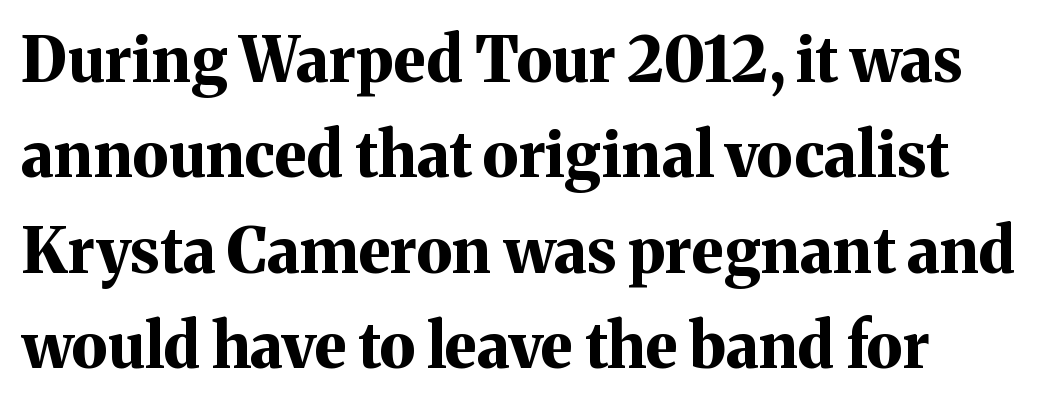
{"serif": "yes", "italic": "no", "bold": "yes", "weight": "bold", "width": "normal", "stroke_contrast": "medium", "x_height": "medium", "monospaced": "no", "underline": "no", "line_spacing": "normal", "line_spacing_ratio": 1.54, "letter_spacing": "normal", "letter_spacing_em": 0.0, "glyph_px": 62}
